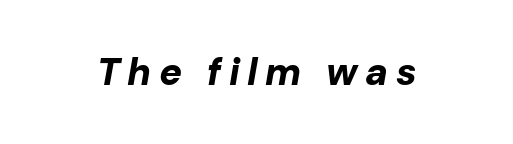
Q: Is the text bold? A: Yes.
Q: Is the text italic (slanted)? A: Yes, it leans right by about 10 degrees.
Q: Is the text underlined? A: No.
Q: Is the spacing between letters normal or unusually wide? A: Unusually wide.
Q: Width (condensed, normal, or wide)? A: Normal.
Q: Stroke contrast? A: Low.
Q: x-height? A: Medium.
Q: Monospaced? A: No.
